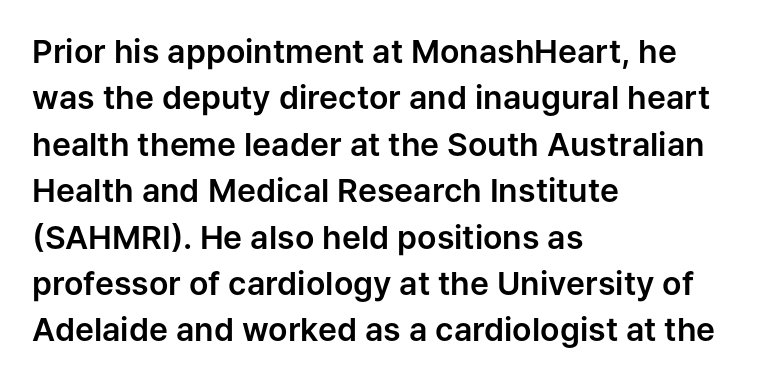
These lines keep a tight, regular rhythm from letter to letter. Rows of type keep a routine distance in the vertical direction. This sample has the flowing, uneven cadence of proportional lettering. The typography opts for an upright posture over an oblique one.
